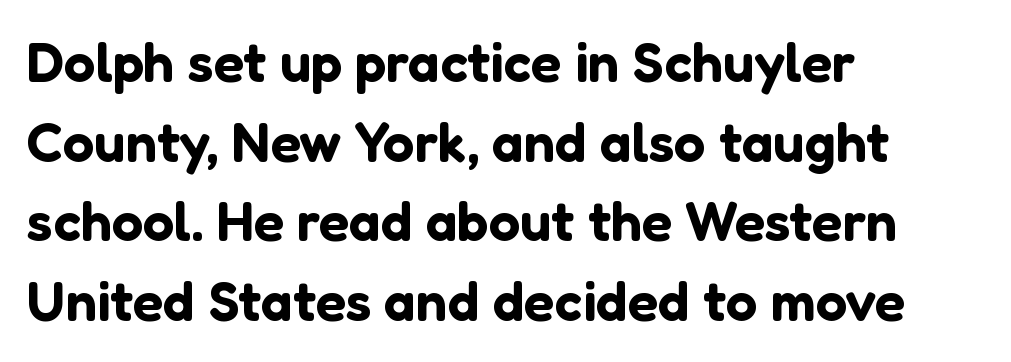
Q: Is the text italic (slanted)? A: No, it is upright.
Q: Is the typeface a serif or a sans-serif typeface? A: Sans-serif.
Q: Is the text underlined? A: No.
Q: How is the paragraph aligned? A: Left-aligned.
Q: Is the spacing between letters normal or unusually wide? A: Normal.
Q: Is the spacing between lines tight, normal or loose? A: Normal.
Q: Width (condensed, normal, or wide)? A: Normal.
Q: Stroke contrast? A: Low.
Q: x-height? A: Medium.
Q: Monospaced? A: No.
